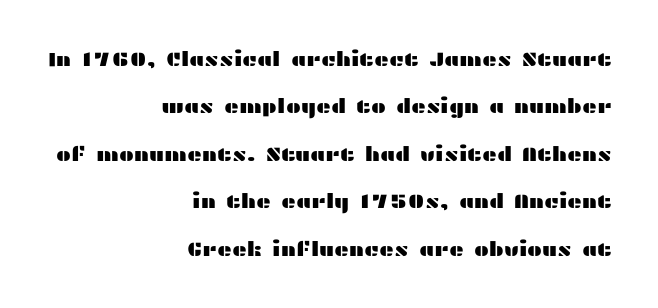
The image shows 20 px text type, upright; set right-aligned, loose line spacing (2.37x), normal letter spacing, not underlined.
